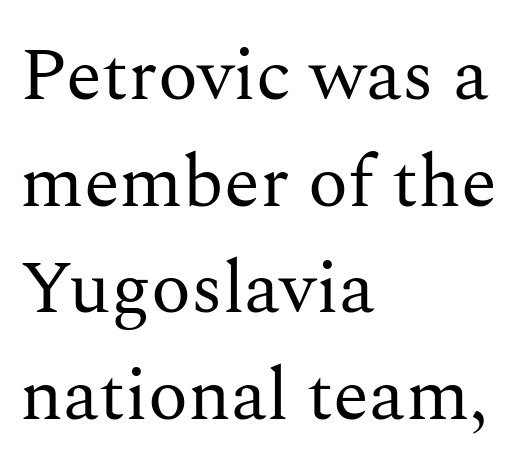
Q: Is the text bold? A: No.
Q: Is the text italic (slanted)? A: No, it is upright.
Q: Is the typeface a serif or a sans-serif typeface? A: Serif.
Q: Is the text underlined? A: No.
Q: How is the paragraph aligned? A: Left-aligned.
Q: Is the spacing between letters normal or unusually wide? A: Normal.
Q: Is the spacing between lines tight, normal or loose? A: Normal.
Q: Width (condensed, normal, or wide)? A: Normal.
Q: Stroke contrast? A: Medium.
Q: x-height? A: Medium.
Q: Monospaced? A: No.
